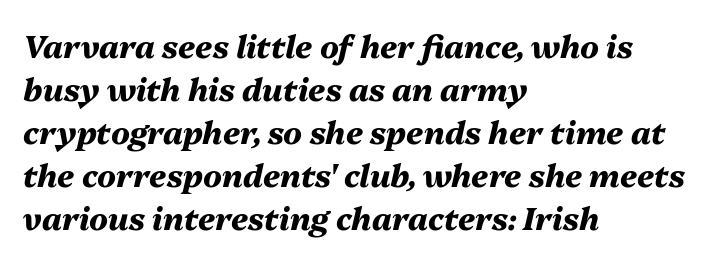
{"italic": "yes", "lean": "right", "slant_degrees": 13, "bold": "yes", "weight": "heavy", "width": "normal", "stroke_contrast": "medium", "x_height": "medium", "monospaced": "no", "underline": "no", "align": "left", "line_spacing": "normal", "line_spacing_ratio": 1.39, "letter_spacing": "normal", "letter_spacing_em": 0.0, "glyph_px": 31}
